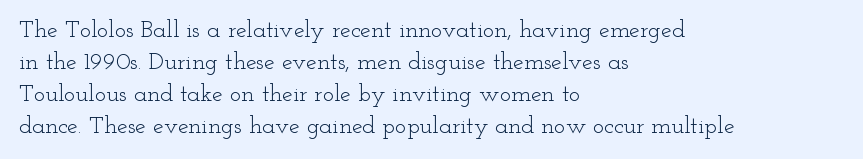
The image shows 24 px text type, upright; set left-aligned, normal line spacing (1.34x), normal letter spacing, not underlined.
